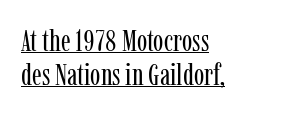
Q: Is the text bold? A: No.
Q: Is the text italic (slanted)? A: No, it is upright.
Q: Is the typeface a serif or a sans-serif typeface? A: Serif.
Q: Is the text underlined? A: Yes.
Q: How is the paragraph aligned? A: Left-aligned.
Q: Is the spacing between letters normal or unusually wide? A: Normal.
Q: Is the spacing between lines tight, normal or loose? A: Tight.
Q: Width (condensed, normal, or wide)? A: Condensed.
Q: Stroke contrast? A: Low.
Q: x-height? A: Medium.
Q: Monospaced? A: No.
